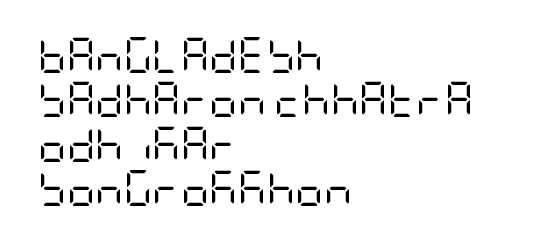
Q: Is the text bold? A: No.
Q: Is the text italic (slanted)? A: No, it is upright.
Q: Is the typeface a serif or a sans-serif typeface? A: Sans-serif.
Q: Is the text underlined? A: No.
Q: How is the paragraph aligned? A: Left-aligned.
Q: Is the spacing between letters normal or unusually wide? A: Normal.
Q: Is the spacing between lines tight, normal or loose? A: Normal.
Q: Width (condensed, normal, or wide)? A: Condensed.
Q: Stroke contrast? A: Low.
Q: x-height? A: Large.
